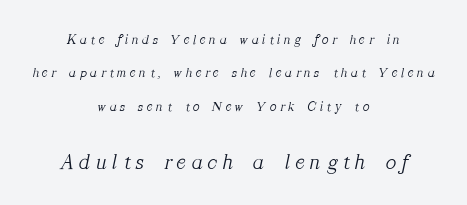
Q: Is the text bold? A: No.
Q: Is the text italic (slanted)? A: Yes, it leans right by about 12 degrees.
Q: Is the text underlined? A: No.
Q: How is the paragraph aligned? A: Centered.
Q: Is the spacing between letters normal or unusually wide? A: Unusually wide.
Q: Is the spacing between lines tight, normal or loose? A: Loose.
Q: Which block of text is set in a larger size, the first (top) or the second (bottom)? A: The second (bottom) one.
